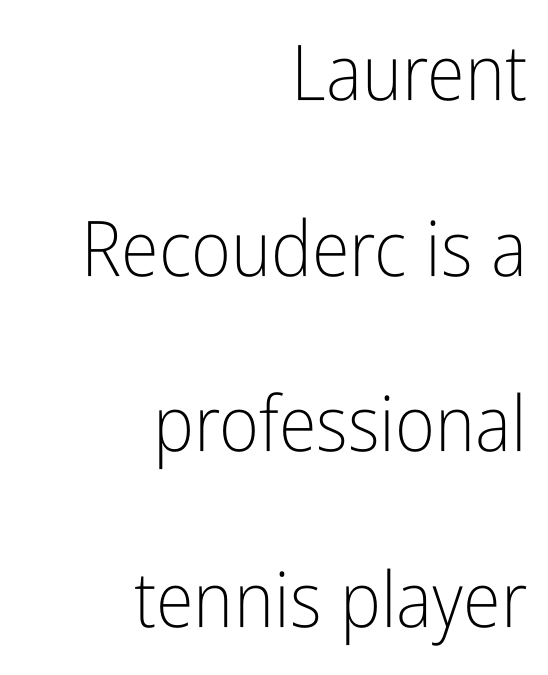
The image shows 77 px light, condensed sans-serif type, upright; set right-aligned, loose line spacing (2.28x), normal letter spacing, not underlined; low stroke contrast and a medium x-height.
